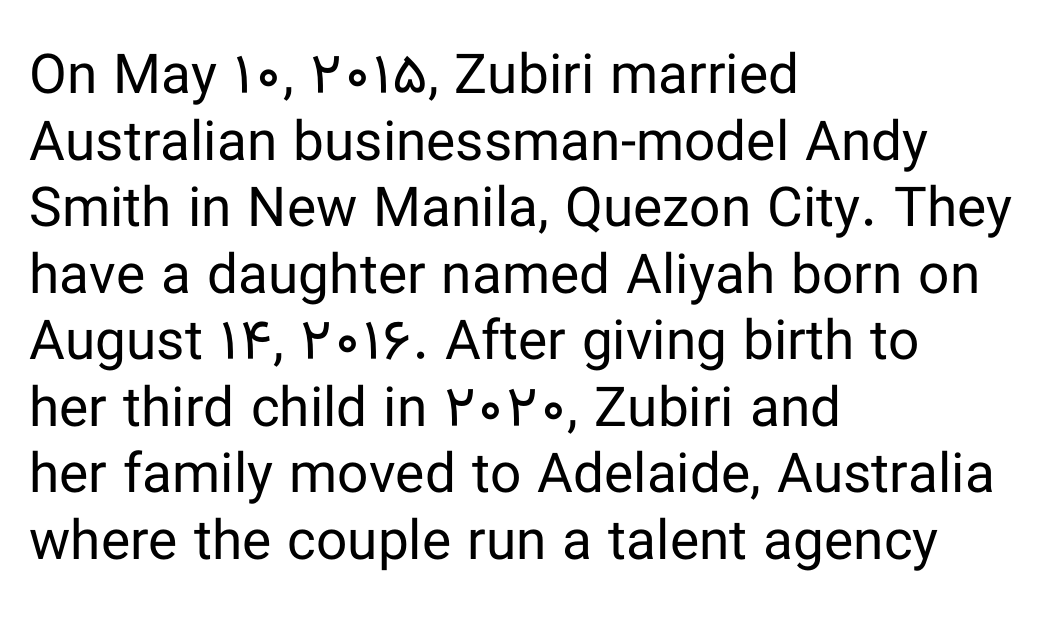
Unlike a traditional serif, this face leaves its strokes unadorned. Standard letterfit; no display-style spreading of the glyphs. These lines stack with their left ends in a neat column. Do the characters align in a grid? No, the font is proportional.
